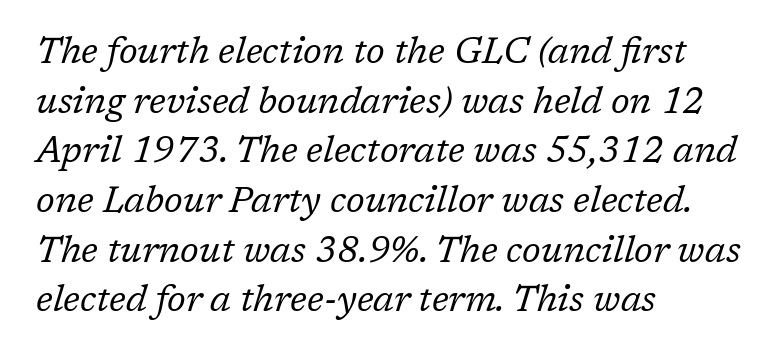
Q: Is the text bold? A: No.
Q: Is the text italic (slanted)? A: Yes, it leans right by about 17 degrees.
Q: Is the typeface a serif or a sans-serif typeface? A: Serif.
Q: Is the text underlined? A: No.
Q: How is the paragraph aligned? A: Left-aligned.
Q: Is the spacing between letters normal or unusually wide? A: Normal.
Q: Is the spacing between lines tight, normal or loose? A: Normal.
Q: Width (condensed, normal, or wide)? A: Normal.
Q: Stroke contrast? A: Low.
Q: x-height? A: Medium.
Q: Monospaced? A: No.
